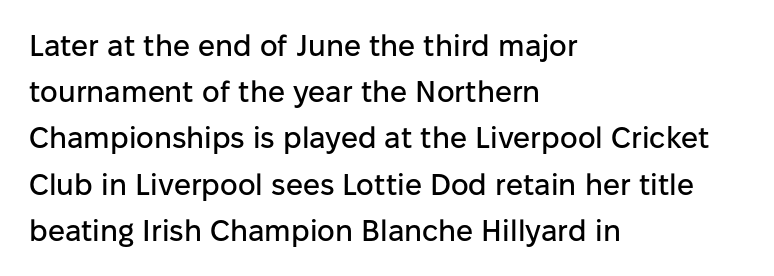
The designer left line spacing at the default. A sans-serif font was chosen for this passage. The lettering stays uniformly vertical, giving the passage a roman look. Type without underlining. Visually the block forms a straight wall on the left and a jagged coastline on the right.
